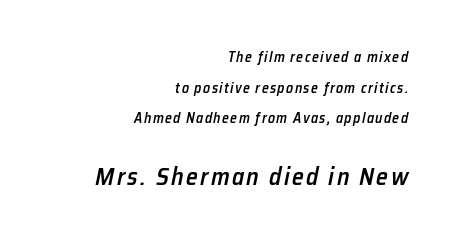
Q: Is the text bold? A: Semi-bold.
Q: Is the text italic (slanted)? A: Yes, it leans right by about 12 degrees.
Q: Is the text underlined? A: No.
Q: How is the paragraph aligned? A: Right-aligned.
Q: Is the spacing between lines tight, normal or loose? A: Loose.
Q: Which block of text is set in a larger size, the first (top) or the second (bottom)? A: The second (bottom) one.
